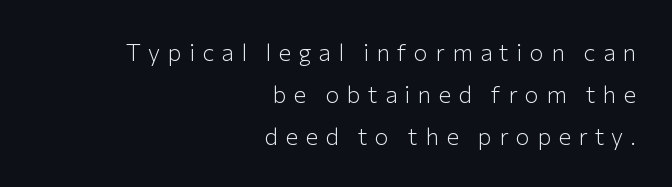
The image shows 24 px text type, upright; set right-aligned, line spacing 1.76x, unusually wide letter spacing (+0.3 em), not underlined.
